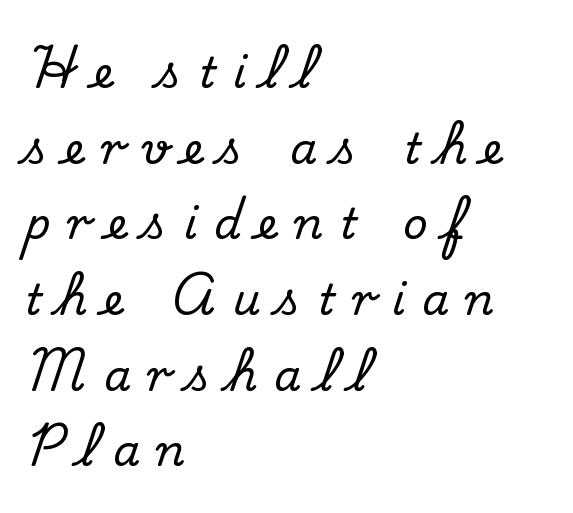
{"serif": "yes", "width": "normal", "stroke_contrast": "medium", "x_height": "small", "monospaced": "no", "underline": "no", "align": "left", "line_spacing_ratio": 1.76, "letter_spacing": "wide", "letter_spacing_em": 0.39, "glyph_px": 43}
